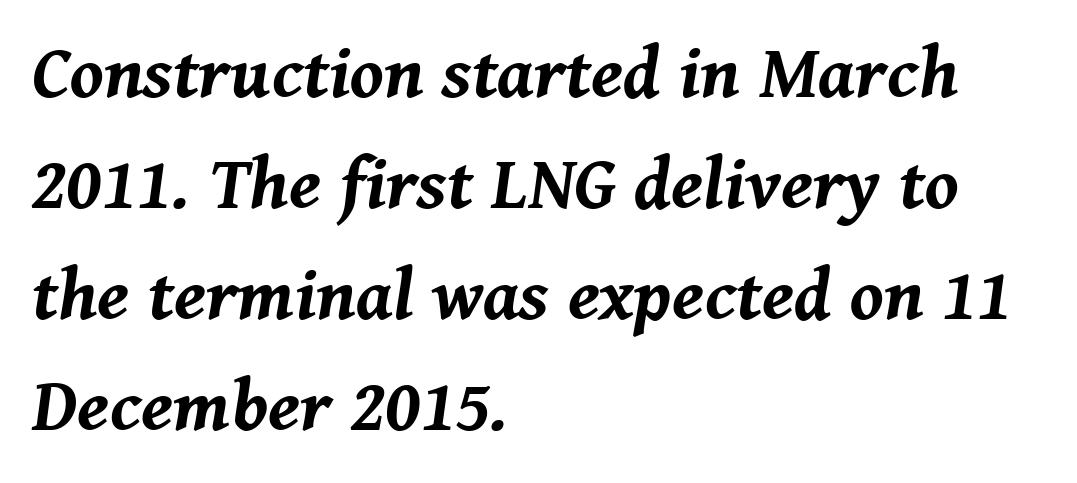
Q: Is the text bold? A: Yes.
Q: Is the text italic (slanted)? A: Yes, it leans right by about 8 degrees.
Q: Is the text underlined? A: No.
Q: How is the paragraph aligned? A: Left-aligned.
Q: Is the spacing between letters normal or unusually wide? A: Normal.
Q: Is the spacing between lines tight, normal or loose? A: Normal.
Q: Width (condensed, normal, or wide)? A: Normal.
Q: Stroke contrast? A: Medium.
Q: x-height? A: Medium.
Q: Monospaced? A: No.
